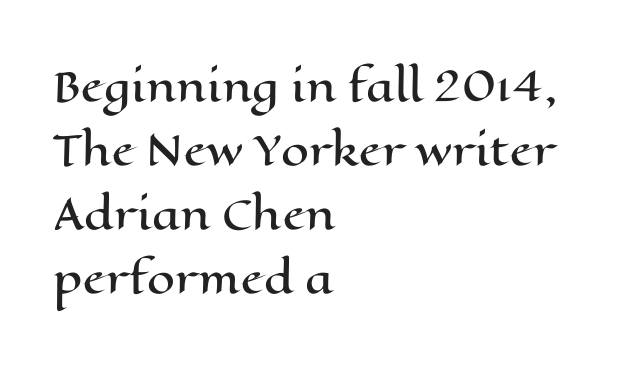
{"italic": "no", "width": "wide", "stroke_contrast": "high", "x_height": "medium", "monospaced": "no", "underline": "no", "align": "left", "line_spacing": "normal", "line_spacing_ratio": 1.6, "letter_spacing": "normal", "letter_spacing_em": 0.0, "glyph_px": 40}
